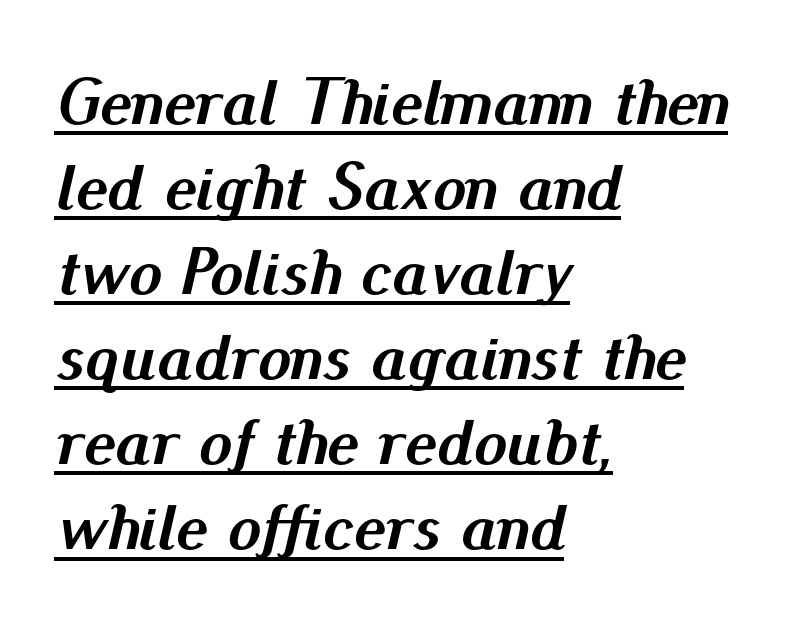
The image shows 67 px semibold type, italic (leaning right); set left-aligned, normal line spacing (1.27x), normal letter spacing, underlined; medium stroke contrast and a small x-height.
